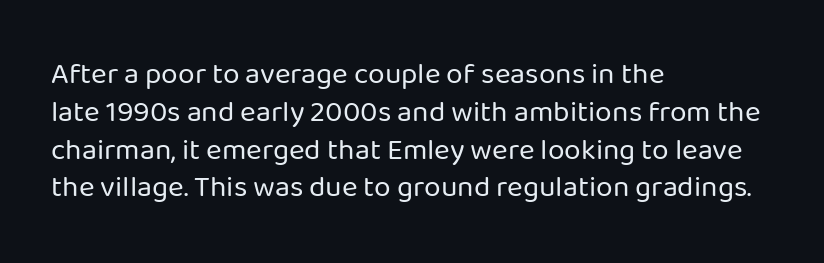
Letters have the restrained weight of plain body copy at most. Characters follow at the spacing the type designer built in. Honestly, there is no underline to notice here at all. The typesetter chose a ragged-right arrangement here. Character widths vary here, with narrow letters taking less room than wide ones. Normally led — the rows are evenly, conventionally spaced.
